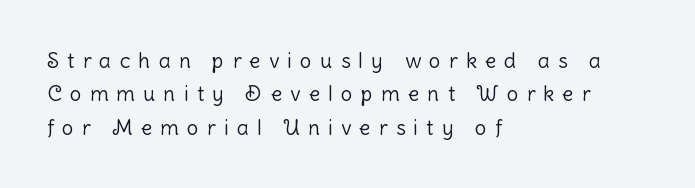
A classic flush-left, rag-right setting is used for this passage. Horizontal bands of white between lines are of average thickness. This is not heavy type; no bold has been used. Lines of text with bare space underneath. The letters stand upright; this is a roman face. Between one letter and the next there's a generous, obvious gap.
